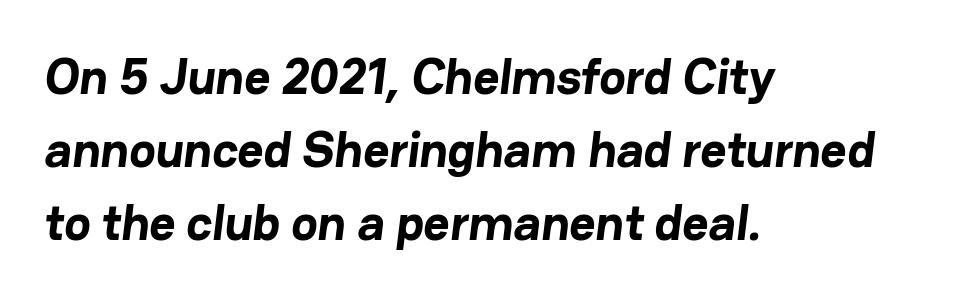
The image shows 50 px bold sans-serif type; set left-aligned, normal line spacing (1.46x), normal letter spacing, not underlined; low stroke contrast and a medium x-height.
